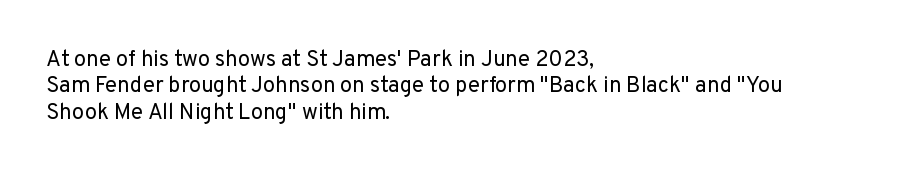
The image shows 22 px text type, upright; set left-aligned, line spacing 1.2x, normal letter spacing, not underlined.
